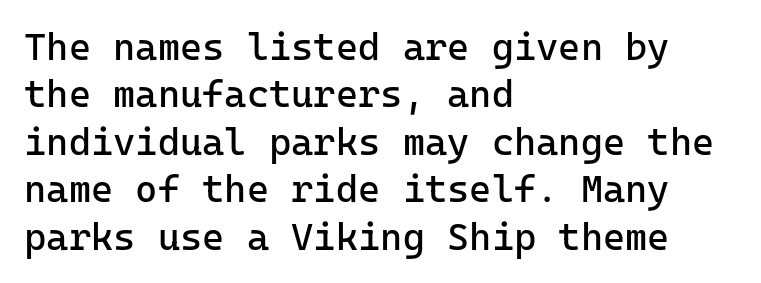
The font's upright variant was chosen for this text. These glyphs show unthickened strokes, regular width or finer. Letterform terminals end flat and unadorned throughout the passage. Regular leading.
